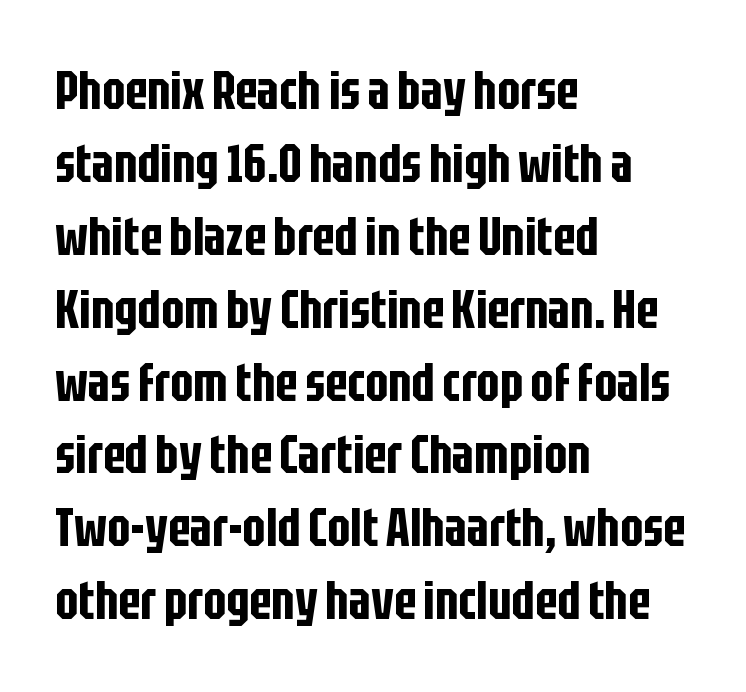
{"serif": "no", "italic": "no", "width": "condensed", "stroke_contrast": "low", "x_height": "large", "monospaced": "no", "underline": "no", "align": "left", "line_spacing": "normal", "line_spacing_ratio": 1.35, "letter_spacing": "normal", "letter_spacing_em": 0.0, "glyph_px": 54}
